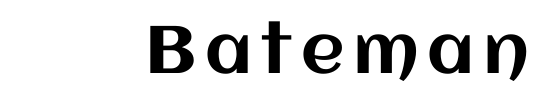
{"italic": "no", "width": "normal", "stroke_contrast": "medium", "x_height": "large", "monospaced": "no", "underline": "no", "align": "right", "glyph_px": 67}
